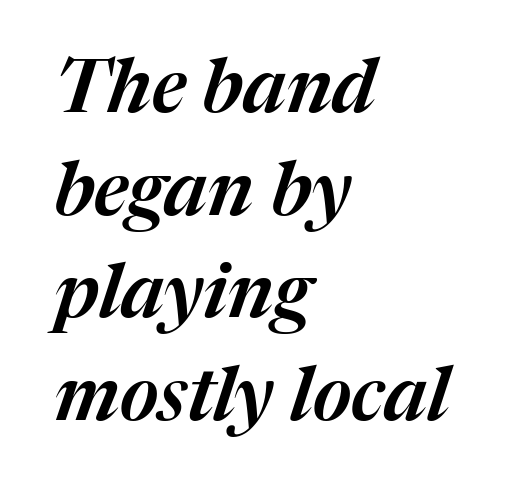
{"italic": "yes", "lean": "right", "slant_degrees": 17, "width": "normal", "stroke_contrast": "medium", "x_height": "medium", "monospaced": "no", "underline": "no", "align": "left", "line_spacing": "normal", "line_spacing_ratio": 1.37, "letter_spacing": "normal", "letter_spacing_em": 0.0, "glyph_px": 75}
